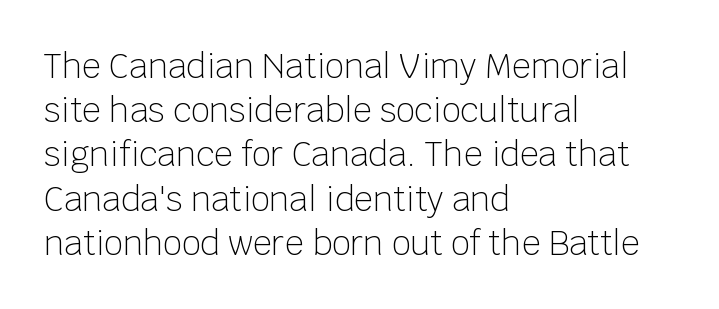
Q: Is the text bold? A: No.
Q: Is the text italic (slanted)? A: No, it is upright.
Q: Is the typeface a serif or a sans-serif typeface? A: Sans-serif.
Q: Is the text underlined? A: No.
Q: How is the paragraph aligned? A: Left-aligned.
Q: Is the spacing between letters normal or unusually wide? A: Normal.
Q: Is the spacing between lines tight, normal or loose? A: Normal.
Q: Width (condensed, normal, or wide)? A: Normal.
Q: Stroke contrast? A: Low.
Q: x-height? A: Large.
Q: Monospaced? A: No.
